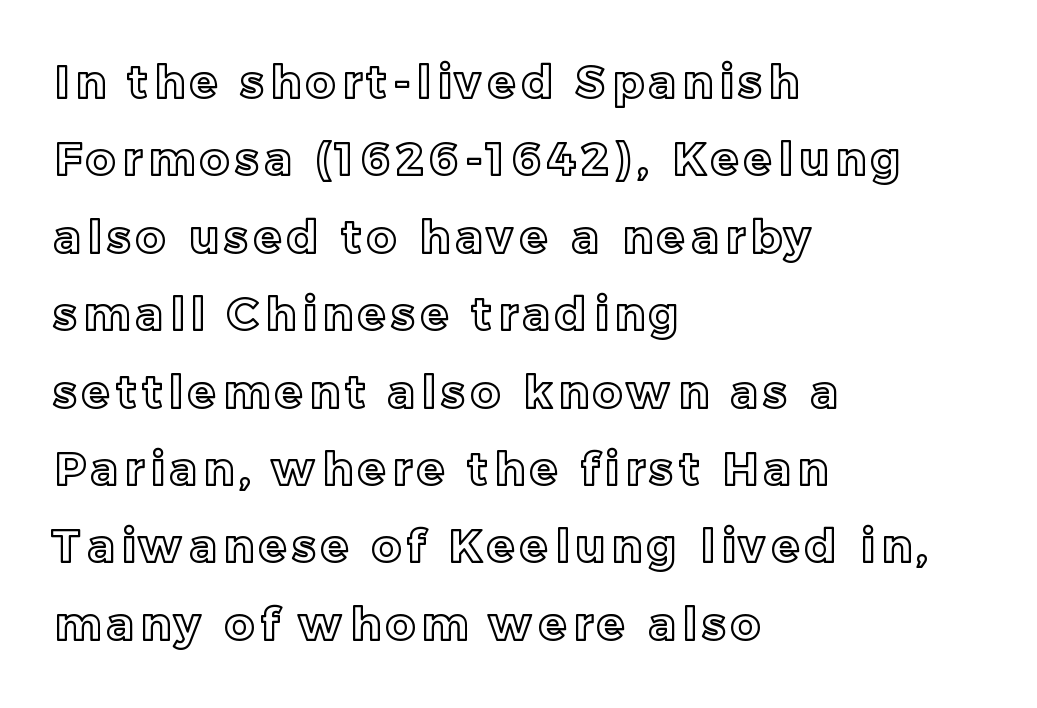
The image shows 45 px text type, upright; set left-aligned, line spacing 1.72x, not underlined; a medium x-height.
